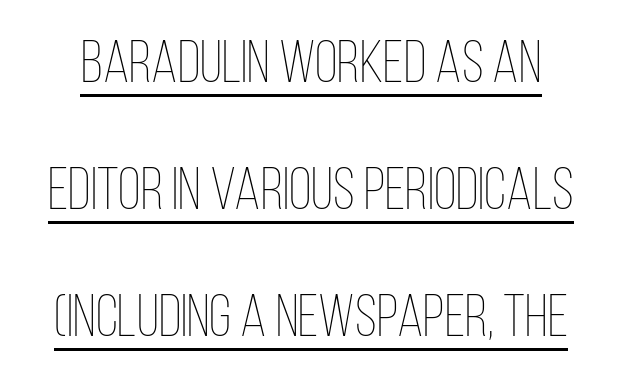
{"italic": "no", "bold": "no", "weight": "thin", "width": "condensed", "stroke_contrast": "low", "x_height": "large", "monospaced": "no", "underline": "yes", "line_spacing": "loose", "line_spacing_ratio": 2.15, "letter_spacing": "normal", "letter_spacing_em": 0.0, "glyph_px": 59}
